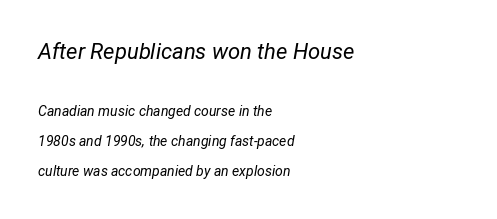
The image shows 22 px text type, italic (leaning right); set left-aligned, loose line spacing (2.15x), normal letter spacing, not underlined; the first (top) block is 1.57x larger.
